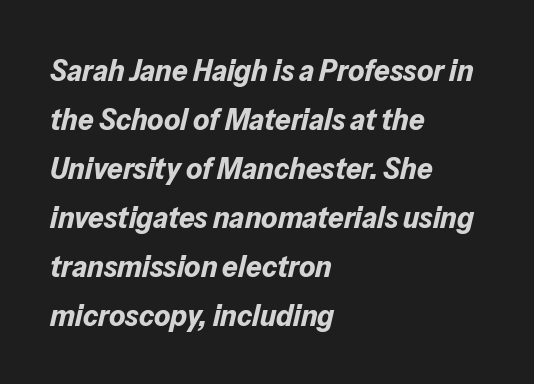
The image shows 31 px bold type, italic (leaning right); set left-aligned, normal line spacing (1.58x), normal letter spacing, not underlined; low stroke contrast and a medium x-height.
